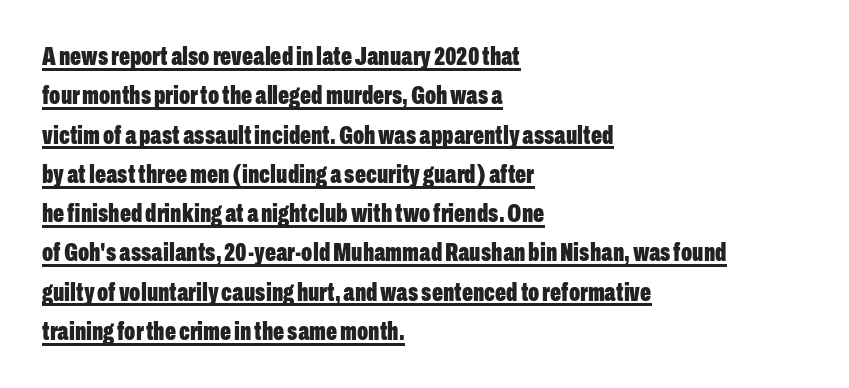
The image shows 26 px bold type, upright; set left-aligned, normal line spacing (1.51x), normal letter spacing, underlined.
